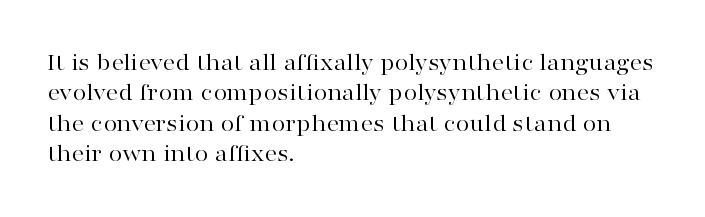
Q: Is the text bold? A: No.
Q: Is the text italic (slanted)? A: No, it is upright.
Q: Is the text underlined? A: No.
Q: How is the paragraph aligned? A: Left-aligned.
Q: Is the spacing between letters normal or unusually wide? A: Normal.
